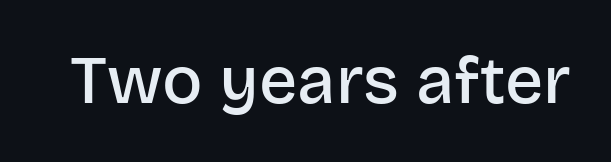
The image shows 67 px semibold sans-serif type, upright; set normal letter spacing, not underlined; low stroke contrast and a large x-height.
